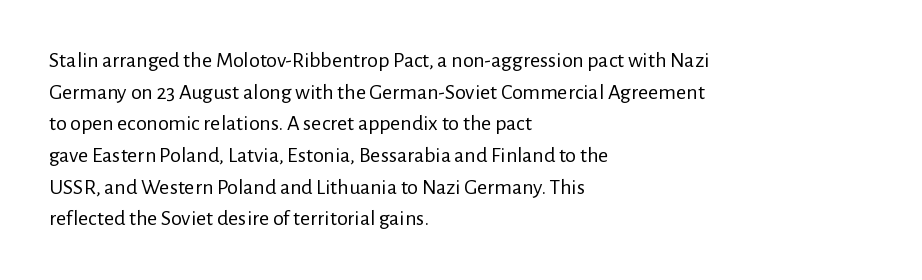
The image shows 22 px text type, upright; set left-aligned, normal line spacing (1.44x), normal letter spacing, not underlined.
